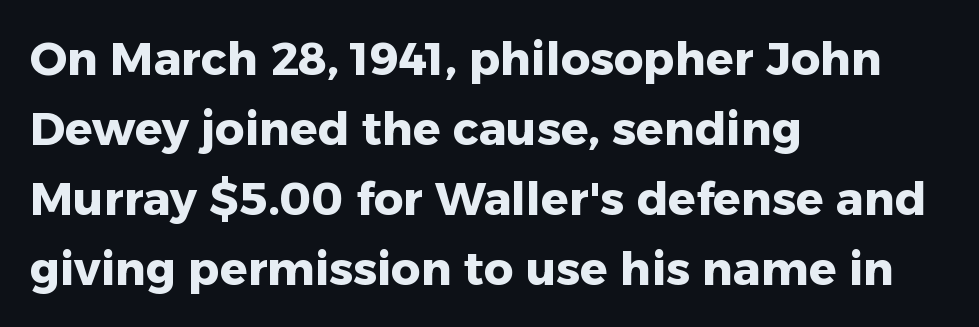
A bare baseline throughout the passage. This rendering employs a face without finishing strokes, i.e., a sans-serif. The line texture is even and compact thanks to regular tracking. You can tell it's not italic because the verticals are truly vertical. Is the block centered? No — it sits flush against the left margin.
